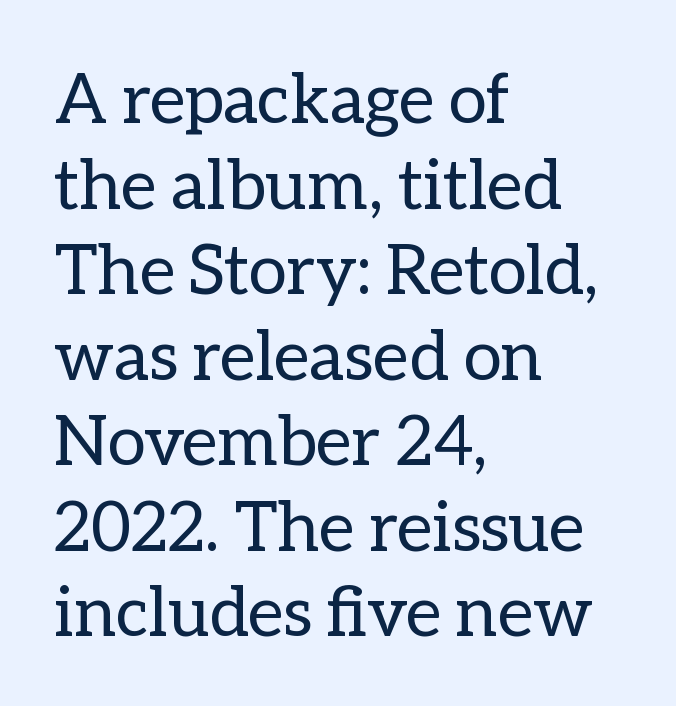
The image shows 69 px regular-weight type, upright; set left-aligned, line spacing 1.24x, normal letter spacing, not underlined; low stroke contrast and a medium x-height.
